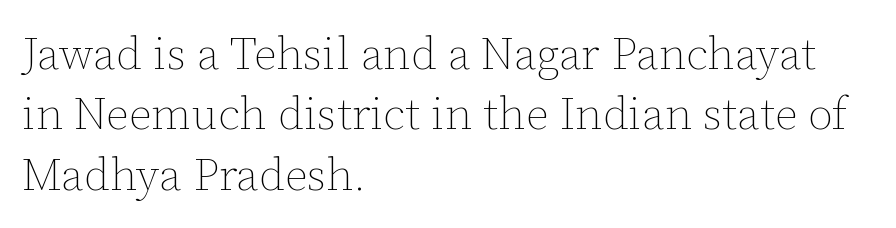
{"italic": "no", "bold": "no", "weight": "thin", "width": "normal", "stroke_contrast": "low", "x_height": "medium", "monospaced": "no", "underline": "no", "align": "left", "line_spacing": "normal", "line_spacing_ratio": 1.34, "letter_spacing": "normal", "letter_spacing_em": 0.0, "glyph_px": 45}
